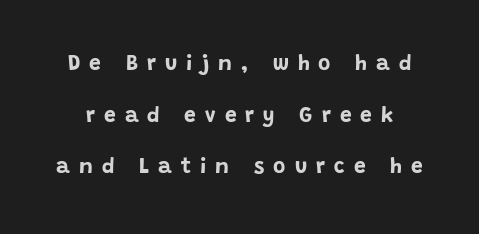
The image shows 21 px bold type, upright; set loose line spacing (2.46x), unusually wide letter spacing (+0.43 em), not underlined.
